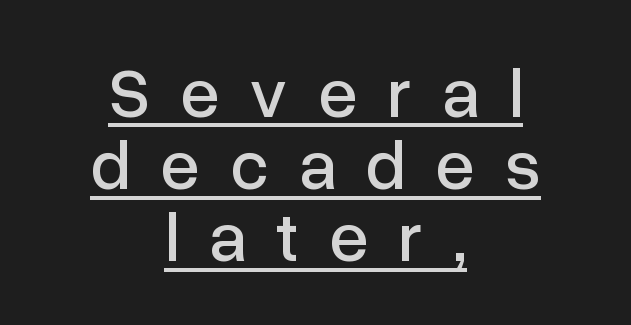
{"serif": "no", "italic": "no", "width": "normal", "stroke_contrast": "low", "x_height": "medium", "monospaced": "no", "underline": "yes", "align": "center", "line_spacing": "tight", "line_spacing_ratio": 1.03, "letter_spacing": "wide", "letter_spacing_em": 0.43, "glyph_px": 70}
